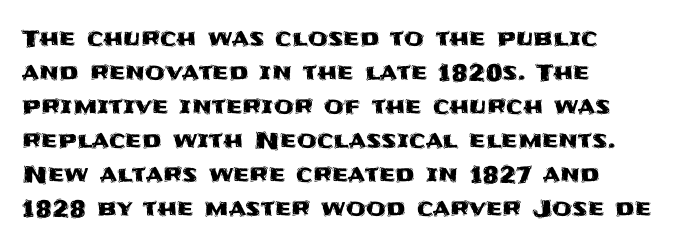
Clear beneath every line of the passage. Notice how descenders clear the ascenders below comfortably — that's standard leading. In terms of letterspacing, this is plain default setting. The lettering stays uniformly vertical, giving the passage a roman look. The lines in this sample share a left origin and differ only in where they stop.
